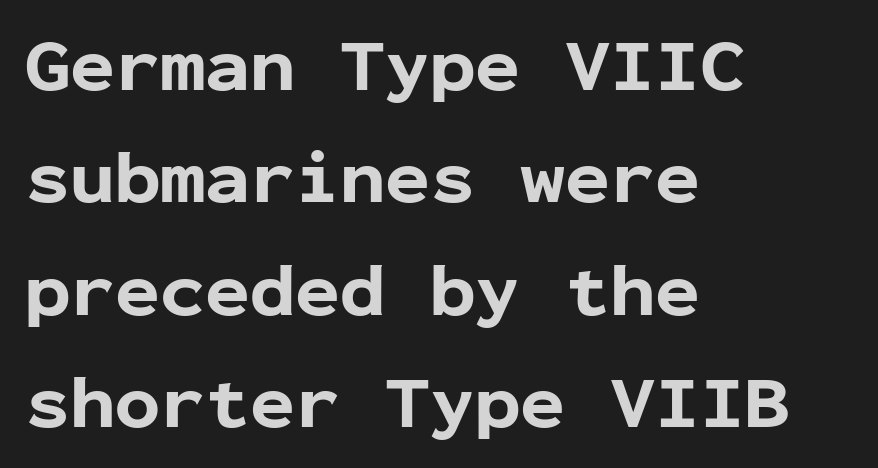
The image shows 75 px bold sans-serif type, upright, monospaced; set left-aligned, normal line spacing (1.5x), normal letter spacing, not underlined; low stroke contrast and a medium x-height.
